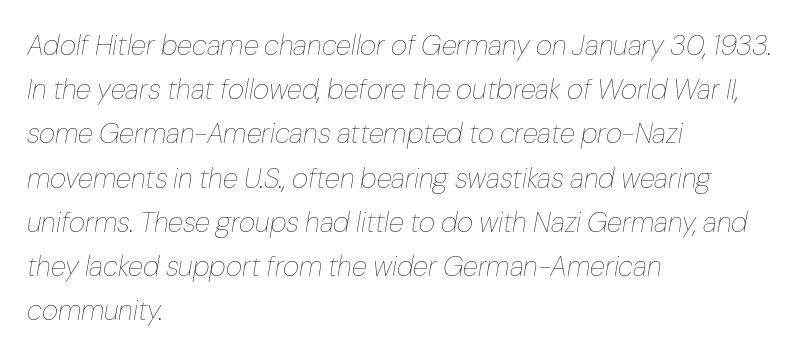
Q: Is the text bold? A: No.
Q: Is the text italic (slanted)? A: Yes, it leans right by about 10 degrees.
Q: Is the text underlined? A: No.
Q: How is the paragraph aligned? A: Left-aligned.
Q: Is the spacing between letters normal or unusually wide? A: Normal.
Q: Is the spacing between lines tight, normal or loose? A: Normal.
Q: Width (condensed, normal, or wide)? A: Normal.
Q: Stroke contrast? A: Low.
Q: x-height? A: Medium.
Q: Monospaced? A: No.
